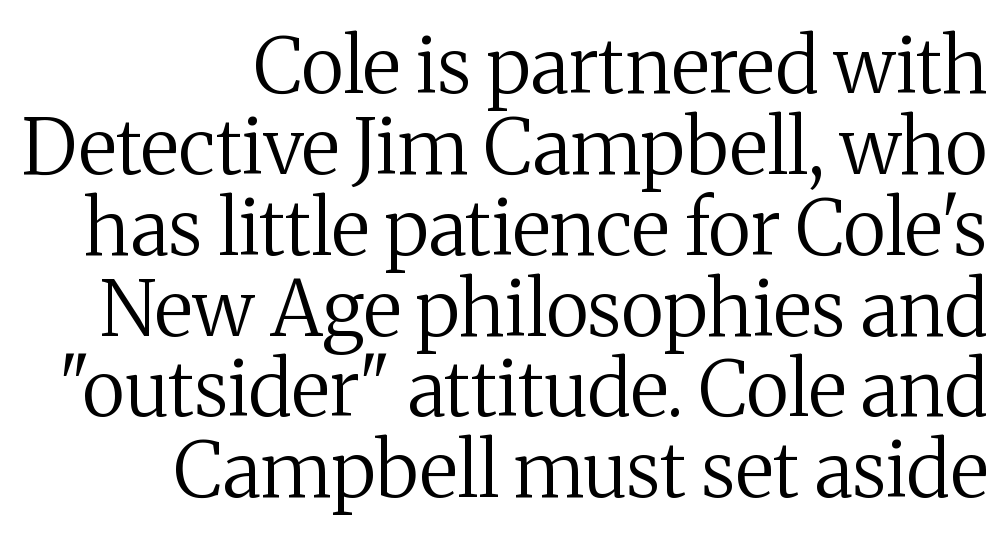
Q: Is the text bold? A: No.
Q: Is the text italic (slanted)? A: No, it is upright.
Q: Is the typeface a serif or a sans-serif typeface? A: Serif.
Q: Is the text underlined? A: No.
Q: How is the paragraph aligned? A: Right-aligned.
Q: Is the spacing between letters normal or unusually wide? A: Normal.
Q: Is the spacing between lines tight, normal or loose? A: Tight.
Q: Width (condensed, normal, or wide)? A: Normal.
Q: Stroke contrast? A: Medium.
Q: x-height? A: Medium.
Q: Monospaced? A: No.
